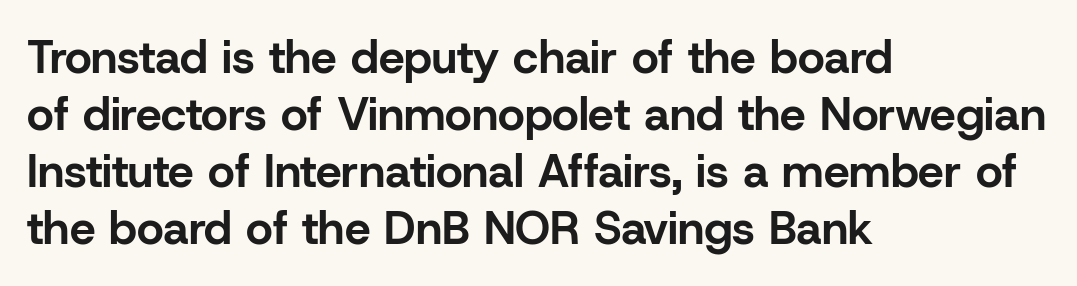
Q: Is the text bold? A: Yes.
Q: Is the text italic (slanted)? A: No, it is upright.
Q: Is the typeface a serif or a sans-serif typeface? A: Sans-serif.
Q: Is the text underlined? A: No.
Q: How is the paragraph aligned? A: Left-aligned.
Q: Is the spacing between letters normal or unusually wide? A: Normal.
Q: Width (condensed, normal, or wide)? A: Normal.
Q: Stroke contrast? A: Low.
Q: x-height? A: Medium.
Q: Monospaced? A: No.
